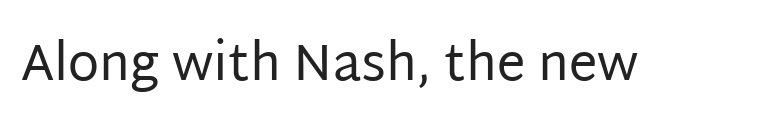
The image shows 51 px regular-weight sans-serif type, upright; set normal letter spacing, not underlined; low stroke contrast and a large x-height.
